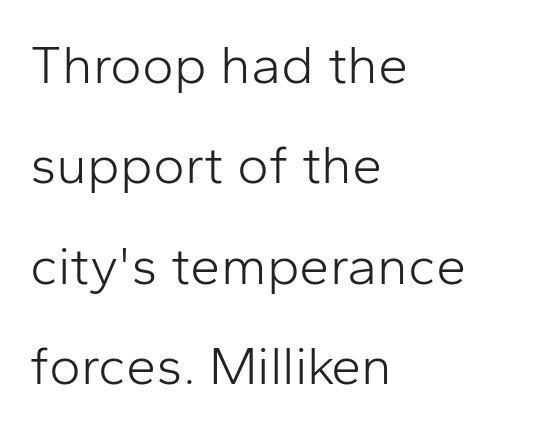
The image shows 54 px light sans-serif type, upright; set left-aligned, line spacing 1.86x, normal letter spacing, not underlined; low stroke contrast and a medium x-height.
